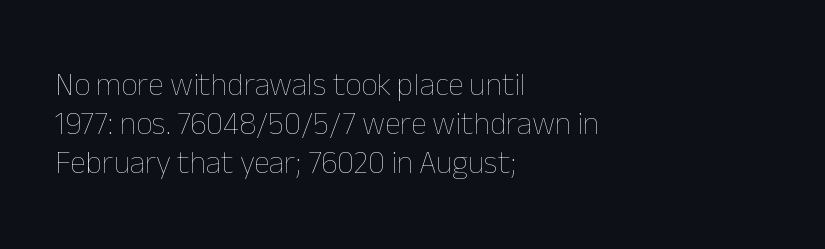
{"italic": "no", "bold": "no", "weight": "thin", "width": "normal", "stroke_contrast": "low", "x_height": "medium", "monospaced": "no", "underline": "no", "align": "left", "line_spacing_ratio": 1.22, "letter_spacing": "normal", "letter_spacing_em": 0.0, "glyph_px": 32}
